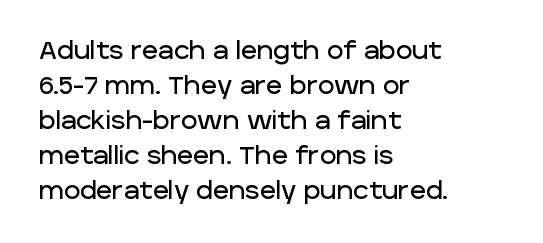
The image shows 25 px text type, upright; set left-aligned, normal line spacing (1.4x), normal letter spacing, not underlined.
